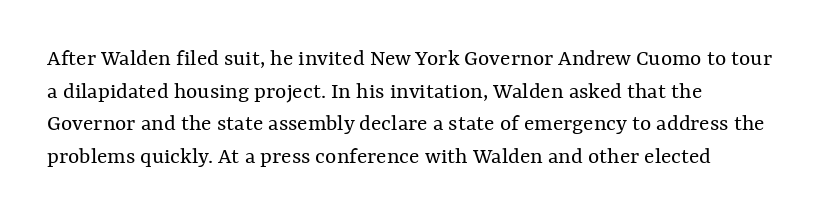
Q: Is the text bold? A: No.
Q: Is the text italic (slanted)? A: No, it is upright.
Q: Is the text underlined? A: No.
Q: How is the paragraph aligned? A: Left-aligned.
Q: Is the spacing between letters normal or unusually wide? A: Normal.
Q: Is the spacing between lines tight, normal or loose? A: Normal.
